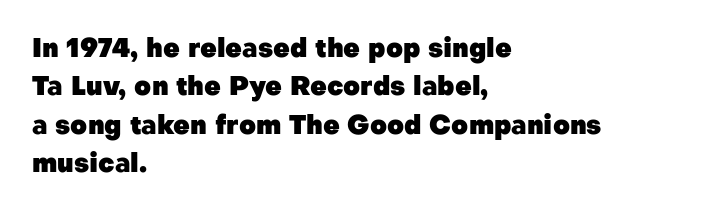
Q: Is the text bold? A: Yes.
Q: Is the text italic (slanted)? A: No, it is upright.
Q: Is the text underlined? A: No.
Q: How is the paragraph aligned? A: Left-aligned.
Q: Is the spacing between letters normal or unusually wide? A: Normal.
Q: Is the spacing between lines tight, normal or loose? A: Normal.
